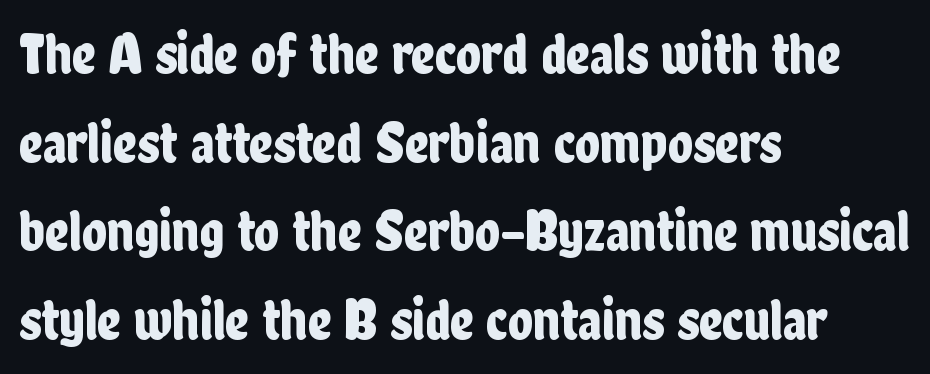
Visually the block forms a straight wall on the left and a jagged coastline on the right. Upright lettering throughout. The strip under each line holds only bare page. Nobody touched the tracking dial on this one.
